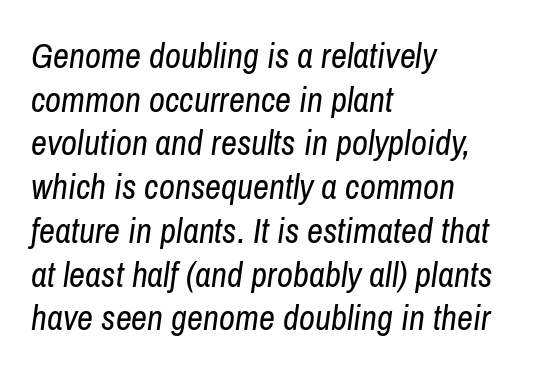
Is the letter spacing exaggerated? No — it looks like the ordinary default. Here the designer chose a conventional face with non-uniform glyph widths. The paragraph has a hard left edge and a soft right edge. Regular leading. This reads as an unemphasized weight, regular at the heaviest. The space directly below the letters is spotless.
